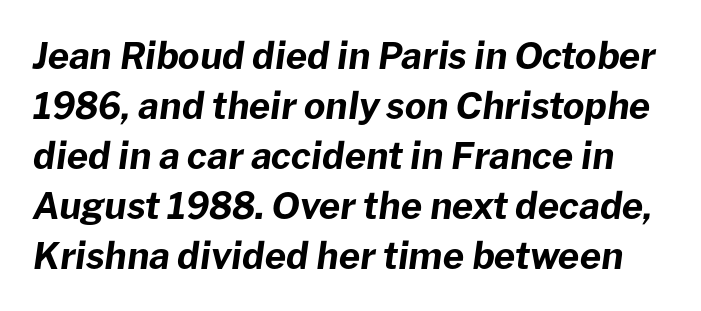
{"italic": "yes", "lean": "right", "slant_degrees": 8, "bold": "yes", "weight": "bold", "width": "normal", "stroke_contrast": "low", "x_height": "medium", "monospaced": "no", "underline": "no", "line_spacing": "normal", "line_spacing_ratio": 1.35, "letter_spacing": "normal", "letter_spacing_em": 0.0, "glyph_px": 37}
